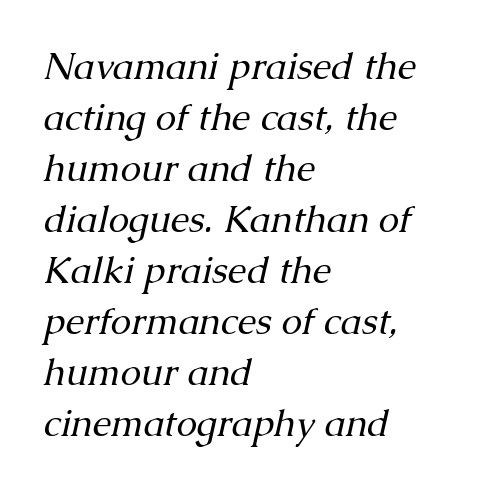
A normal amount of white space separates one row of letters from the next. Each letter keeps its own natural width here, so spacing adapts to shape. If you drew a ruler down the left edge, every line would touch it. Has an underline been added? It has not. Weight: regular or lighter.
